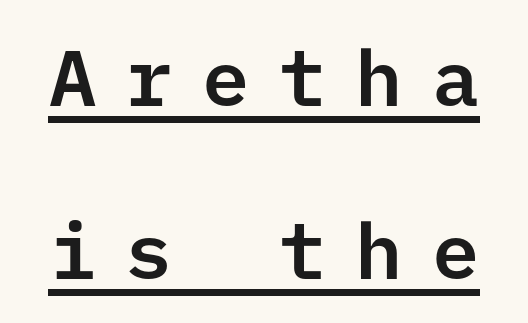
{"serif": "no", "italic": "no", "width": "normal", "stroke_contrast": "low", "x_height": "medium", "underline": "yes", "line_spacing": "loose", "line_spacing_ratio": 2.19, "letter_spacing": "wide", "letter_spacing_em": 0.37, "glyph_px": 79}
